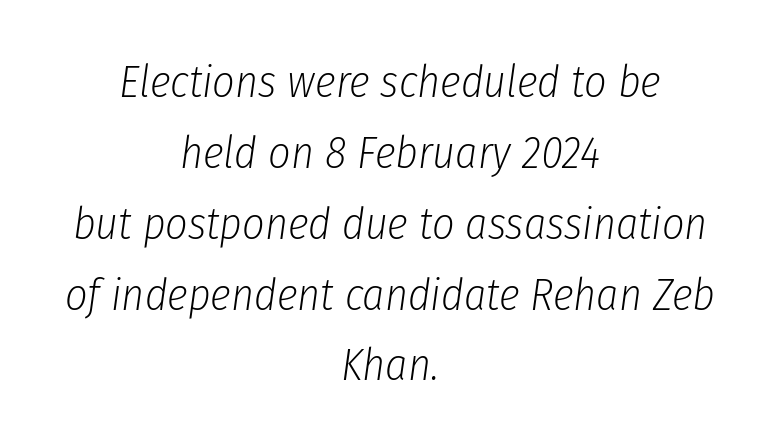
{"italic": "yes", "lean": "right", "slant_degrees": 8, "bold": "no", "weight": "light", "width": "condensed", "stroke_contrast": "low", "x_height": "medium", "monospaced": "no", "underline": "no", "align": "center", "line_spacing": "normal", "line_spacing_ratio": 1.61, "letter_spacing": "normal", "letter_spacing_em": 0.0, "glyph_px": 44}
